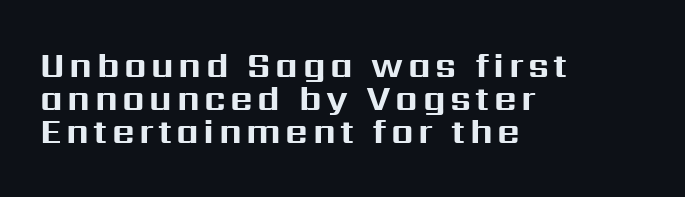
This sample has the flowing, uneven cadence of proportional lettering. Does the leading feel generous? Not at all — it's pinched. Nothing sits at the stroke ends, so this counts as sans-serif. A roman cut, with each character standing at attention. Look at the stroke-to-counter ratio: heavy, a bold.
